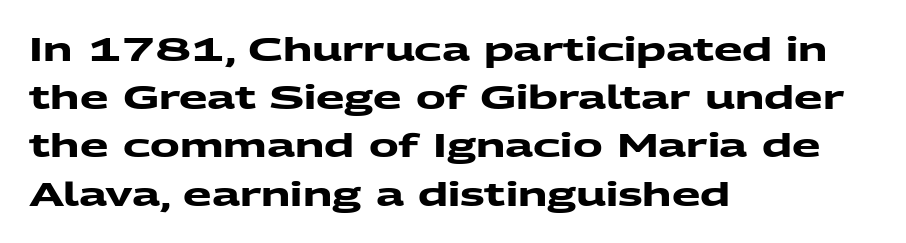
The rendering anchors every line to the left-hand side. The rendering keeps characters at their native spacing. Does the leading feel generous? No, just average. The zone under the glyphs is completely vacant.
